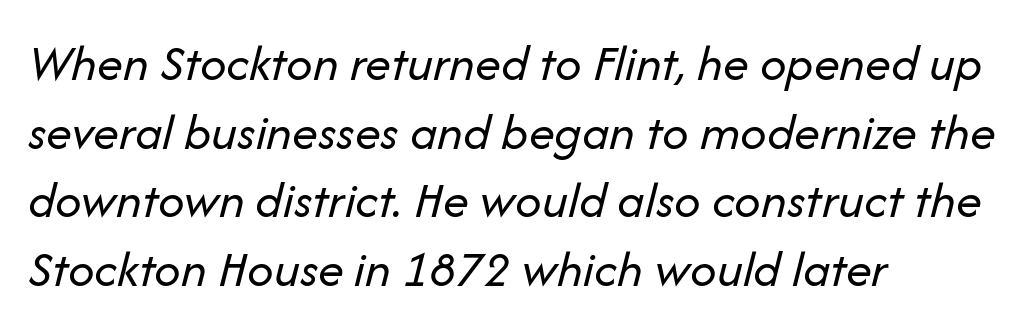
Q: Is the text bold? A: No.
Q: Is the text italic (slanted)? A: Yes, it leans right by about 14 degrees.
Q: Is the text underlined? A: No.
Q: How is the paragraph aligned? A: Left-aligned.
Q: Is the spacing between letters normal or unusually wide? A: Normal.
Q: Is the spacing between lines tight, normal or loose? A: Normal.
Q: Width (condensed, normal, or wide)? A: Normal.
Q: Stroke contrast? A: Low.
Q: x-height? A: Medium.
Q: Monospaced? A: No.
